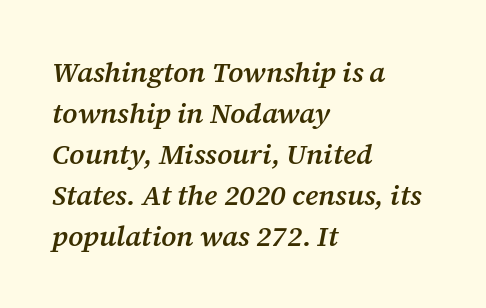
Firm but not heavy-handed strokes: this text is semibold. Designer's note — italics engaged. The setting favours the left margin, as ordinary paragraphs usually do. Examine the stroke ends and you'll spot serifs.
